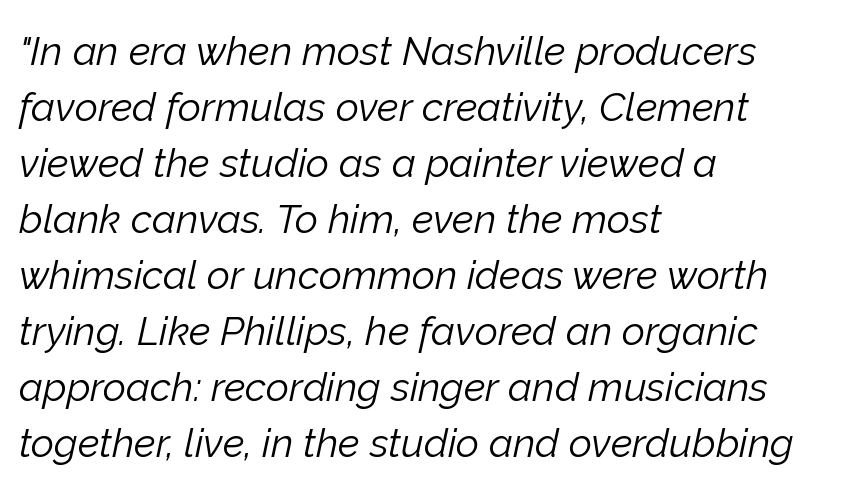
The image shows 40 px light type, italic (leaning right); set left-aligned, normal line spacing (1.4x), normal letter spacing, not underlined; low stroke contrast and a medium x-height.
